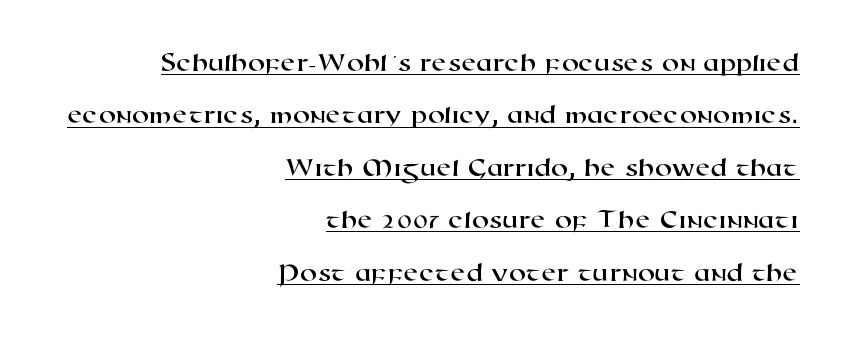
The image shows 27 px text type; set right-aligned, loose line spacing (1.94x), normal letter spacing, underlined.
